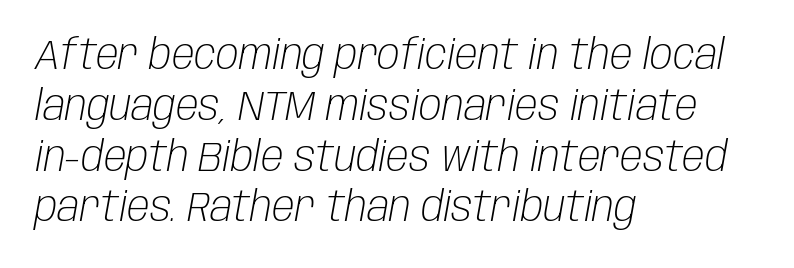
Tracking value appears to be zero — textbook default spacing. Character widths vary here, with narrow letters taking less room than wide ones. There's an unmistakable incline to the writing here. Notice how the passage keeps a crisp vertical edge on the left only.
